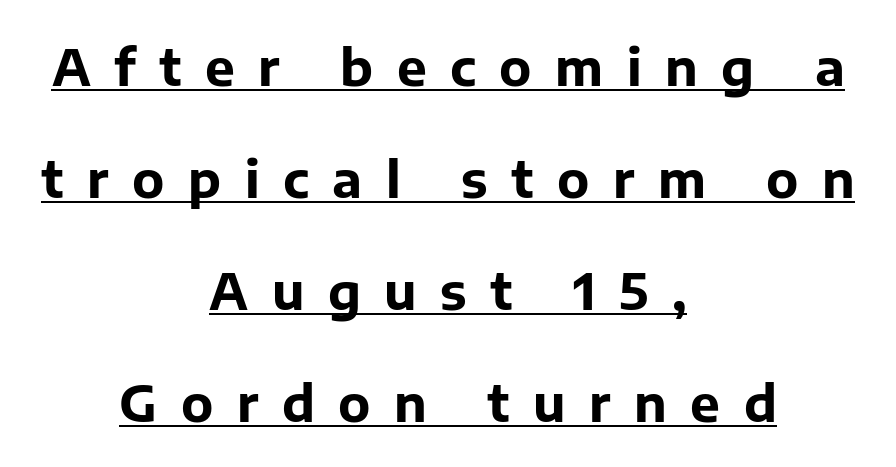
The compositor balanced each line on the midline. Leading: increased. Somebody hit Ctrl+U on this one — the words are underlined. Someone cranked the tracking dial way up on this one.
